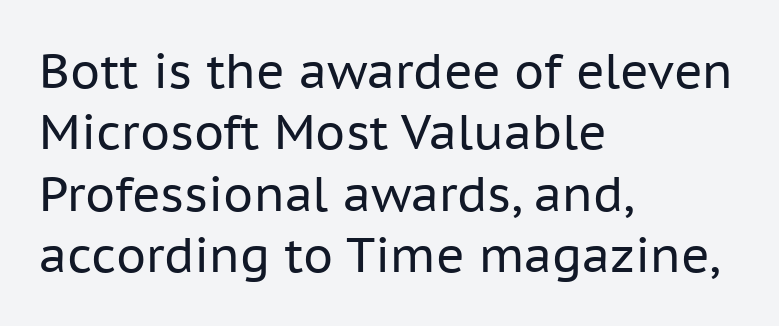
{"serif": "no", "italic": "no", "bold": "no", "weight": "regular", "width": "normal", "stroke_contrast": "low", "x_height": "medium", "monospaced": "no", "underline": "no", "align": "left", "line_spacing": "normal", "line_spacing_ratio": 1.28, "letter_spacing": "normal", "letter_spacing_em": 0.0, "glyph_px": 48}
